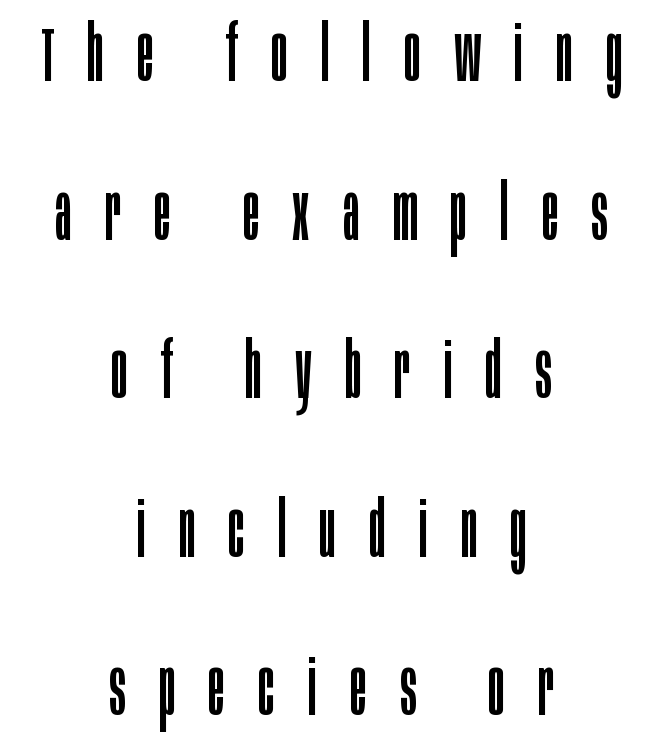
The image shows 77 px regular-weight, condensed sans-serif type, upright; set centered, loose line spacing (2.06x), unusually wide letter spacing (+0.43 em), not underlined; low stroke contrast and a large x-height.
